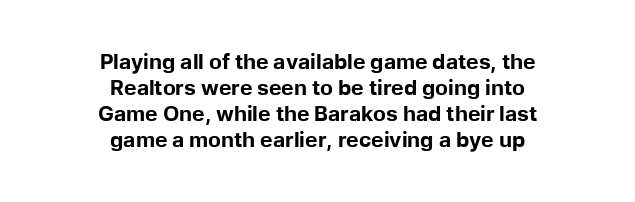
{"italic": "no", "bold": "yes", "underline": "no", "align": "center", "line_spacing_ratio": 1.24, "letter_spacing": "normal", "letter_spacing_em": 0.0, "glyph_px": 21}
